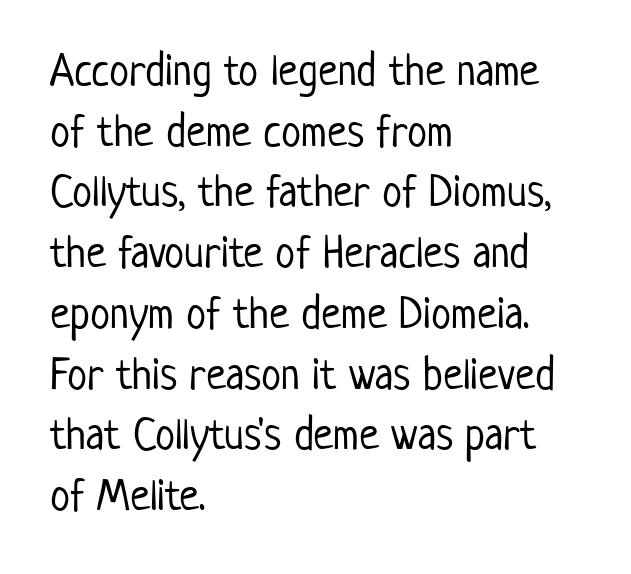
The words here are not underlined. These lines sit exactly where default settings would place them. Each word holds together tightly as a unit, with standard inter-letter gaps. Ascenders rise straight up at ninety degrees. The font sits on the lighter half of the weight spectrum, regular included.
